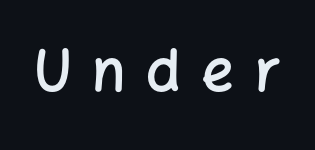
Letter spacing: wide. A bit beefed up — I'd call it semibold rather than bold. Characters remain perfectly vertical along every line. Examine the stroke ends and you'll find no serifs.
